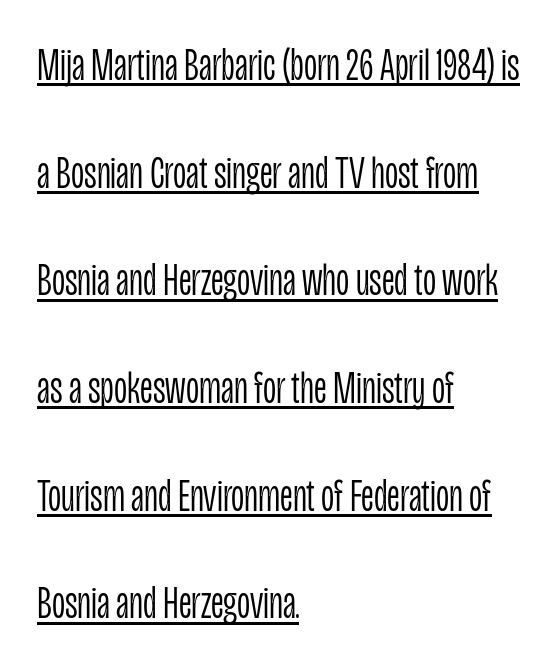
Check where the strokes stop: nothing finishes them off — pure sans. Inter-character spacing is left at the font's built-in metrics. In CSS terms this would be text-align: left. Do the letters lean? They stand straight. Heft: none added — not bold.
